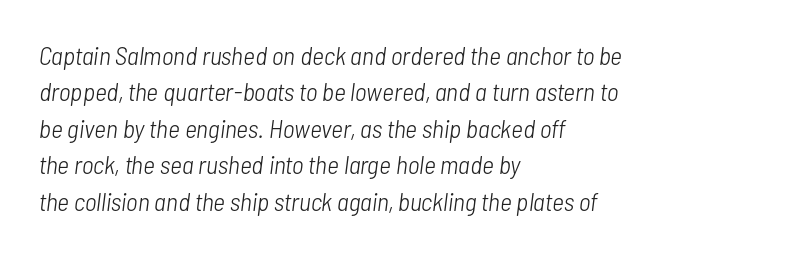
Q: Is the text bold? A: No.
Q: Is the text italic (slanted)? A: Yes, it leans right by about 7 degrees.
Q: Is the text underlined? A: No.
Q: How is the paragraph aligned? A: Left-aligned.
Q: Is the spacing between letters normal or unusually wide? A: Normal.
Q: Is the spacing between lines tight, normal or loose? A: Normal.
